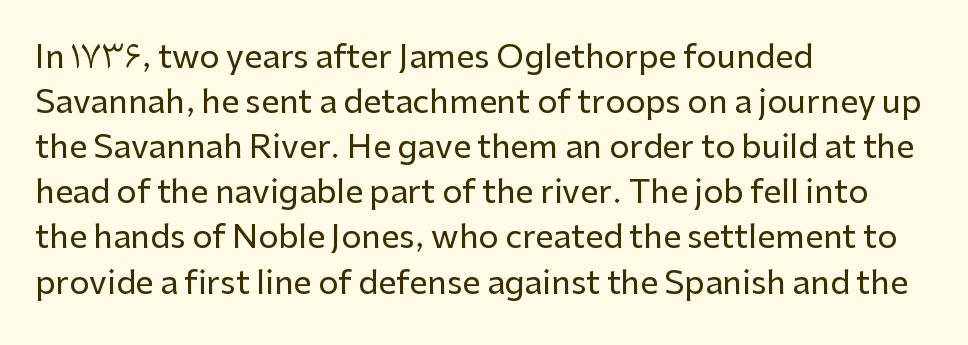
{"serif": "no", "italic": "no", "width": "normal", "stroke_contrast": "low", "x_height": "medium", "monospaced": "no", "underline": "no", "align": "left", "line_spacing": "normal", "line_spacing_ratio": 1.41, "letter_spacing": "normal", "letter_spacing_em": 0.0, "glyph_px": 32}
